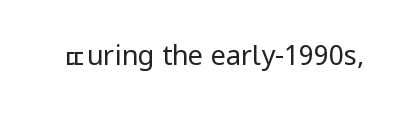
Q: Is the text bold? A: No.
Q: Is the text italic (slanted)? A: No, it is upright.
Q: Is the text underlined? A: No.
Q: Is the spacing between letters normal or unusually wide? A: Normal.
